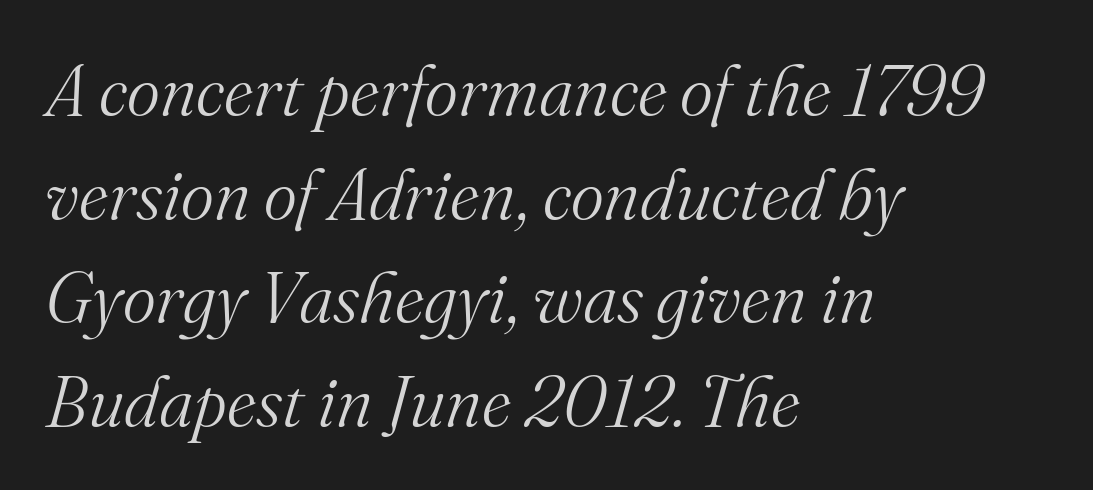
The image shows 71 px light serif type, italic (leaning right); set left-aligned, normal line spacing (1.46x), normal letter spacing, not underlined; medium stroke contrast and a small x-height.
